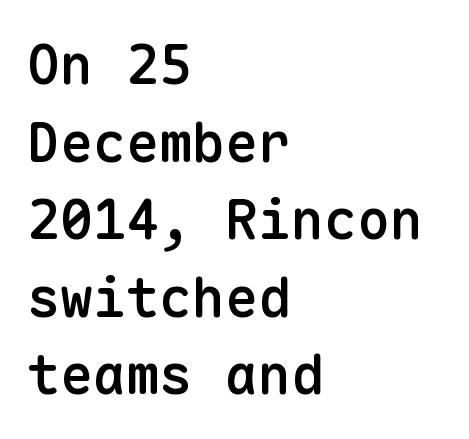
Q: Is the text bold? A: Semi-bold.
Q: Is the text italic (slanted)? A: No, it is upright.
Q: Is the typeface a serif or a sans-serif typeface? A: Sans-serif.
Q: Is the text underlined? A: No.
Q: How is the paragraph aligned? A: Left-aligned.
Q: Is the spacing between letters normal or unusually wide? A: Normal.
Q: Is the spacing between lines tight, normal or loose? A: Normal.
Q: Width (condensed, normal, or wide)? A: Normal.
Q: Stroke contrast? A: Low.
Q: x-height? A: Medium.
Q: Monospaced? A: Yes.
